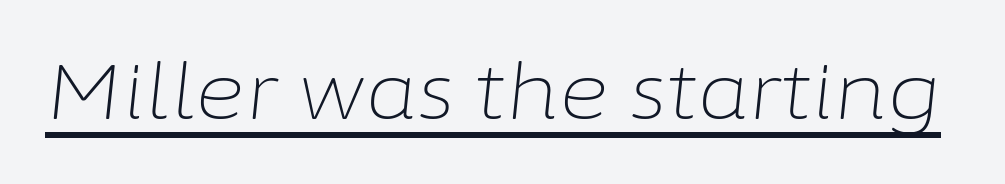
Q: Is the text bold? A: No.
Q: Is the text italic (slanted)? A: Yes, it leans right by about 6 degrees.
Q: Is the text underlined? A: Yes.
Q: Is the spacing between letters normal or unusually wide? A: Normal.
Q: Width (condensed, normal, or wide)? A: Normal.
Q: Stroke contrast? A: Low.
Q: x-height? A: Medium.
Q: Monospaced? A: No.
